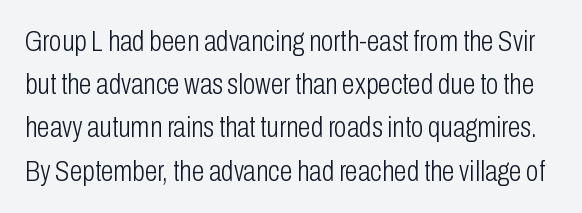
{"serif": "no", "italic": "no", "bold": "no", "weight": "light", "width": "condensed", "stroke_contrast": "low", "x_height": "medium", "monospaced": "no", "underline": "no", "line_spacing": "normal", "line_spacing_ratio": 1.49, "letter_spacing": "normal", "letter_spacing_em": 0.0, "glyph_px": 29}
